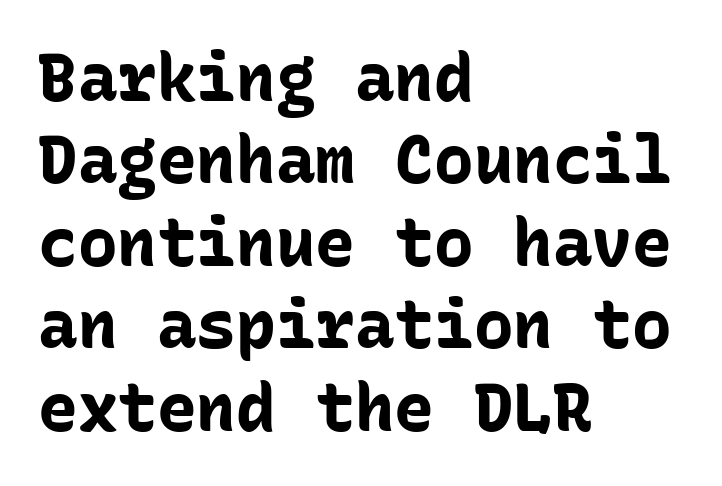
The image shows 66 px bold sans-serif type, upright, monospaced; set left-aligned, normal line spacing (1.25x), normal letter spacing, not underlined; low stroke contrast and a medium x-height.
